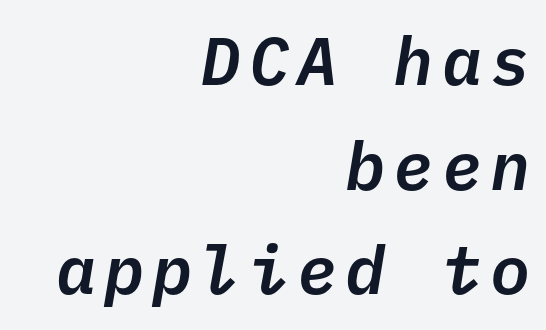
Q: Is the text italic (slanted)? A: Yes, it leans right by about 10 degrees.
Q: Is the text underlined? A: No.
Q: How is the paragraph aligned? A: Right-aligned.
Q: Is the spacing between lines tight, normal or loose? A: Normal.
Q: Width (condensed, normal, or wide)? A: Normal.
Q: Stroke contrast? A: Low.
Q: x-height? A: Medium.
Q: Monospaced? A: Yes.
